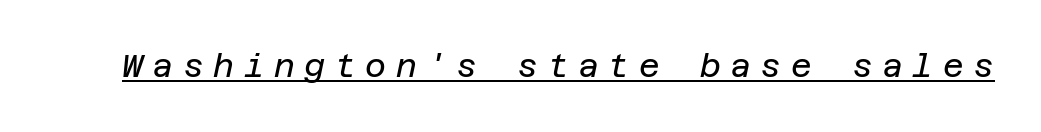
{"italic": "yes", "lean": "right", "slant_degrees": 12, "bold": "no", "weight": "regular", "width": "normal", "stroke_contrast": "low", "x_height": "large", "underline": "yes", "letter_spacing": "wide", "letter_spacing_em": 0.3, "glyph_px": 32}
